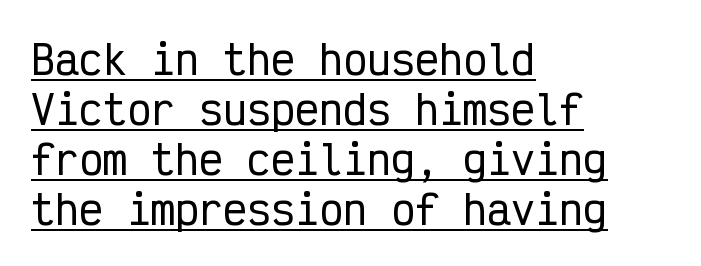
{"serif": "no", "italic": "no", "width": "condensed", "stroke_contrast": "low", "x_height": "medium", "monospaced": "yes", "underline": "yes", "align": "left", "line_spacing": "normal", "line_spacing_ratio": 1.25, "letter_spacing": "normal", "letter_spacing_em": 0.0, "glyph_px": 40}
